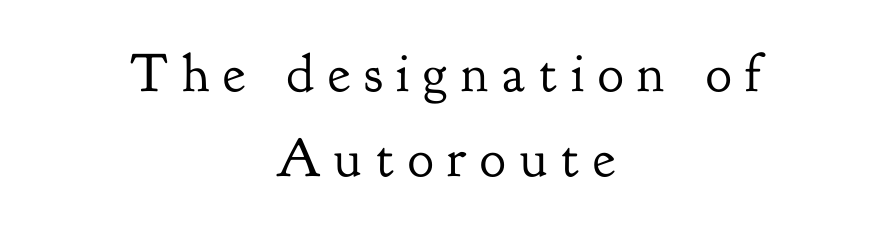
Q: Is the text bold? A: No.
Q: Is the text italic (slanted)? A: No, it is upright.
Q: Is the typeface a serif or a sans-serif typeface? A: Serif.
Q: Is the text underlined? A: No.
Q: How is the paragraph aligned? A: Centered.
Q: Is the spacing between letters normal or unusually wide? A: Unusually wide.
Q: Is the spacing between lines tight, normal or loose? A: Normal.
Q: Width (condensed, normal, or wide)? A: Normal.
Q: Stroke contrast? A: Low.
Q: x-height? A: Small.
Q: Monospaced? A: No.
